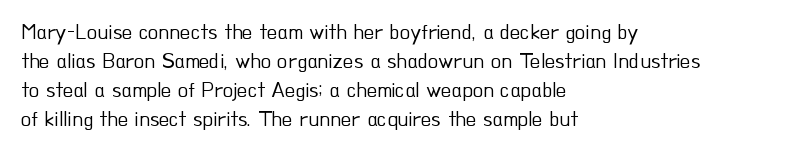
The image shows 21 px text type, upright; set left-aligned, normal line spacing (1.38x), normal letter spacing, not underlined.
